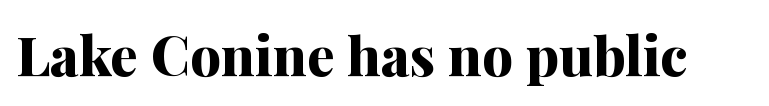
A dark, heavy texture on the line: the type is bold. Is there any slant? The stems are plumb. The letters sit at their default tracking, neither squeezed nor spread. You could not count columns in this text — the font is proportionally spaced. This is serif lettering, the kind often seen in printed books. Only glyphs here, with clear space below each row.
